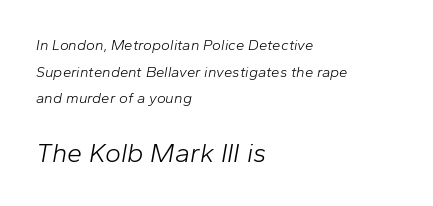
{"italic": "yes", "lean": "right", "slant_degrees": 10, "bold": "no", "underline": "no", "align": "left", "line_spacing_ratio": 1.77, "letter_spacing": "normal", "letter_spacing_em": 0.0, "larger_block": "second", "size_ratio": 1.8, "glyph_px": 27}
